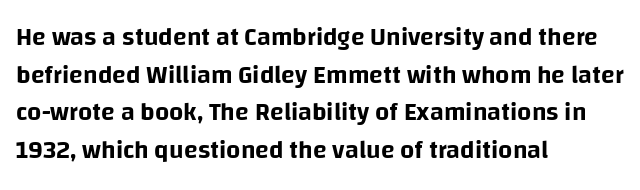
Descender tails drop into unmarked territory. If you drew a ruler down the left edge, every line would touch it. Nope, not italic — everything's standing straight. Successive baselines arrive at the customary interval. Tracking value appears to be zero — textbook default spacing.
